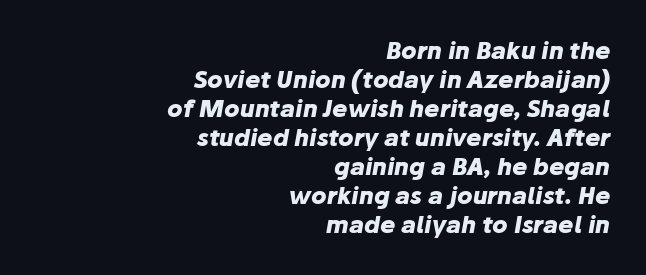
The font is running at its bold setting. Compared with a flush-left layout, this one pins lines to the opposite, right side. No extra tracking has been applied to these lines. The letters are slanted; this is an italic face. How would I describe the line gaps? Plain and ordinary. The baseline area is clear.
